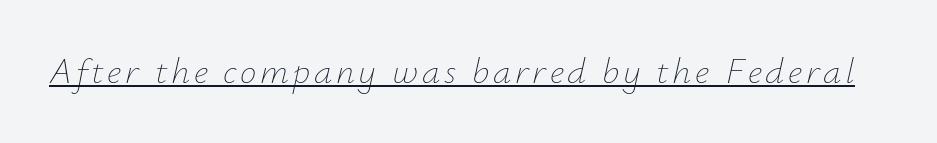
{"italic": "yes", "lean": "right", "slant_degrees": 12, "bold": "no", "weight": "thin", "width": "normal", "stroke_contrast": "low", "x_height": "small", "monospaced": "no", "underline": "yes", "glyph_px": 37}
